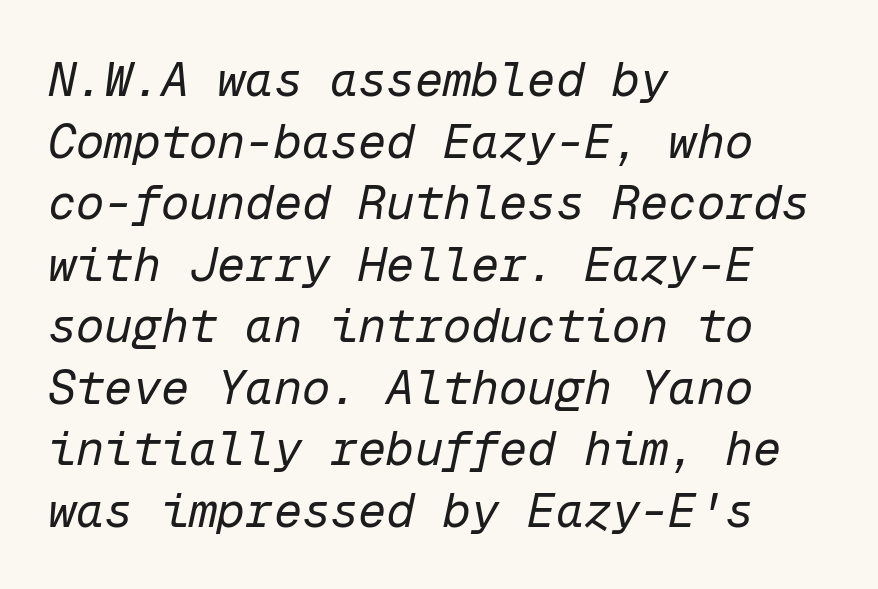
The image shows 47 px regular-weight type, italic (leaning right), monospaced; set left-aligned, normal line spacing (1.31x), normal letter spacing, not underlined; low stroke contrast and a medium x-height.
